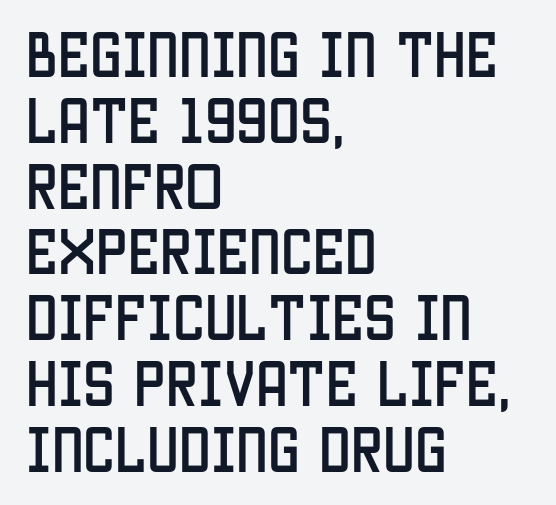
The image shows 51 px condensed sans-serif type, upright; set left-aligned, normal line spacing (1.29x), normal letter spacing, not underlined; low stroke contrast and a large x-height.
